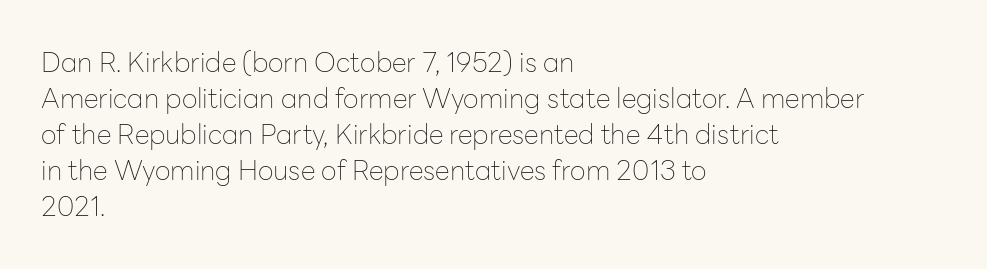
{"italic": "no", "bold": "no", "underline": "no", "align": "left", "line_spacing": "normal", "line_spacing_ratio": 1.33, "letter_spacing": "normal", "letter_spacing_em": 0.0, "glyph_px": 27}
